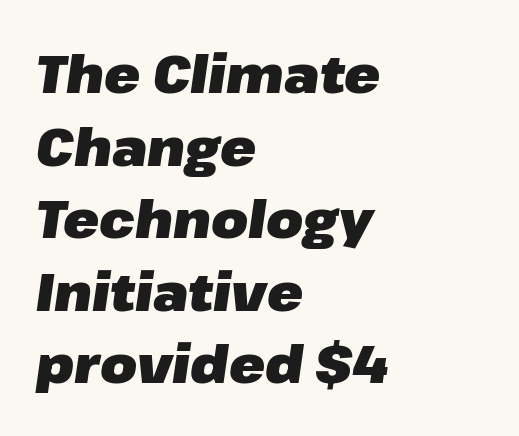
Q: Is the text bold? A: Yes.
Q: Is the text italic (slanted)? A: Yes, it leans right by about 8 degrees.
Q: Is the text underlined? A: No.
Q: How is the paragraph aligned? A: Left-aligned.
Q: Is the spacing between letters normal or unusually wide? A: Normal.
Q: Is the spacing between lines tight, normal or loose? A: Normal.
Q: Width (condensed, normal, or wide)? A: Normal.
Q: Stroke contrast? A: Low.
Q: x-height? A: Medium.
Q: Monospaced? A: No.
